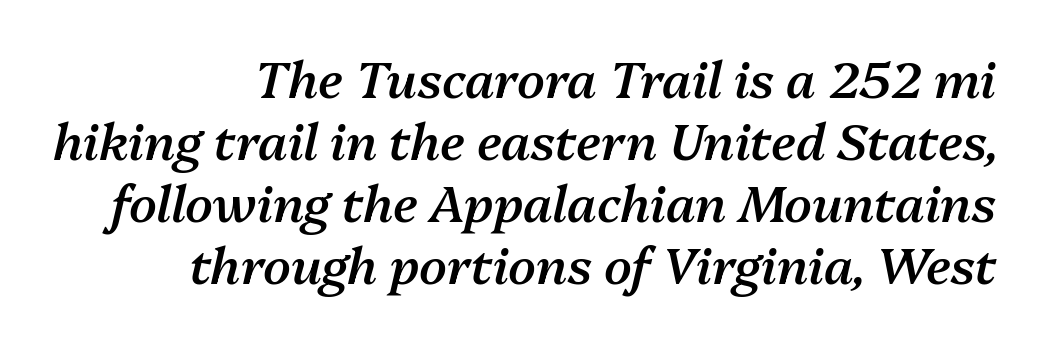
{"italic": "yes", "lean": "right", "slant_degrees": 13, "bold": "semi", "weight": "semibold", "width": "normal", "stroke_contrast": "medium", "x_height": "medium", "monospaced": "no", "underline": "no", "align": "right", "line_spacing_ratio": 1.24, "letter_spacing": "normal", "letter_spacing_em": 0.0, "glyph_px": 50}
